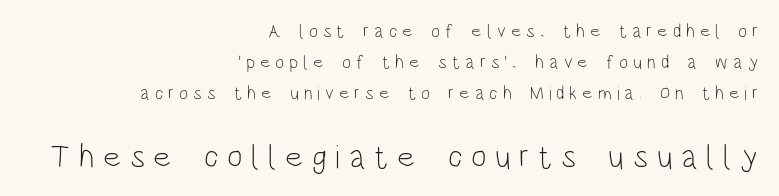
The image shows 33 px light, condensed sans-serif type, upright; set right-aligned, normal line spacing (1.63x), unusually wide letter spacing (+0.26 em), not underlined; the second (bottom) block is 1.74x larger; low stroke contrast and a large x-height.
